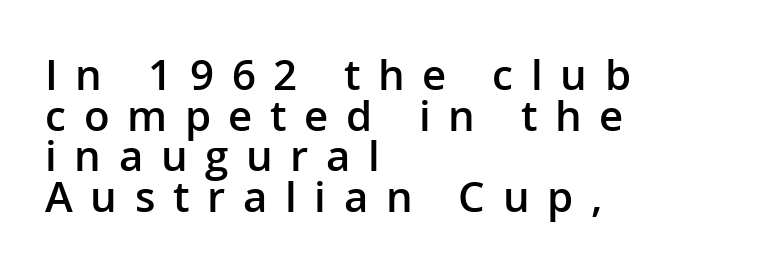
The image shows 42 px semibold sans-serif type, upright; set left-aligned, tight line spacing (0.97x), unusually wide letter spacing (+0.42 em), not underlined; low stroke contrast and a medium x-height.
